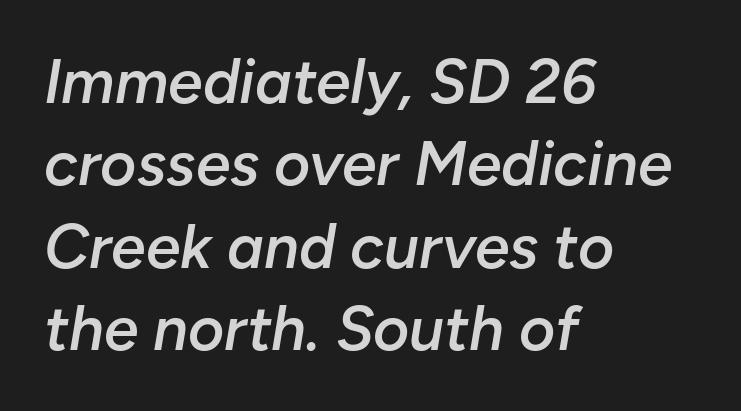
Q: Is the text bold? A: Semi-bold.
Q: Is the text italic (slanted)? A: Yes, it leans right by about 10 degrees.
Q: Is the text underlined? A: No.
Q: How is the paragraph aligned? A: Left-aligned.
Q: Is the spacing between letters normal or unusually wide? A: Normal.
Q: Is the spacing between lines tight, normal or loose? A: Normal.
Q: Width (condensed, normal, or wide)? A: Normal.
Q: Stroke contrast? A: Low.
Q: x-height? A: Medium.
Q: Monospaced? A: No.
